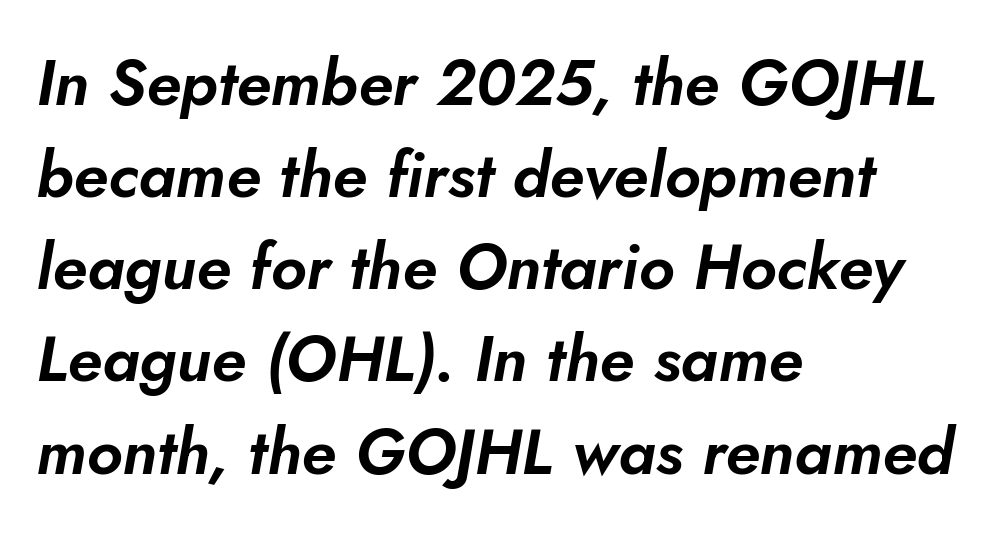
The image shows 64 px text type, italic (leaning right); set left-aligned, normal line spacing (1.44x), normal letter spacing, not underlined; low stroke contrast and a small x-height.
